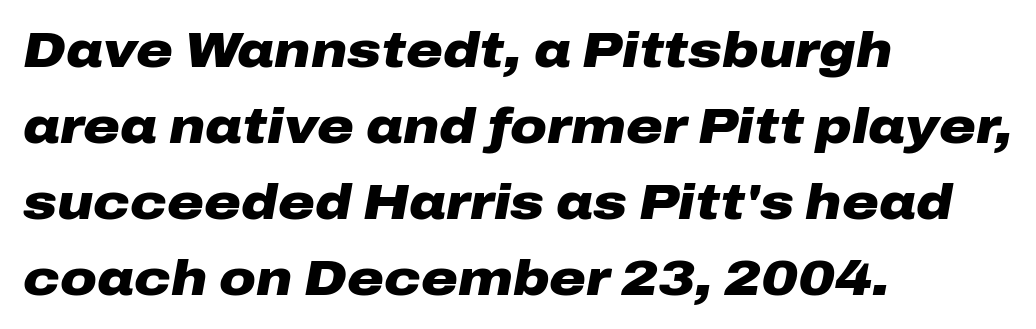
Q: Is the text bold? A: Yes.
Q: Is the text italic (slanted)? A: Yes, it leans right by about 10 degrees.
Q: Is the text underlined? A: No.
Q: How is the paragraph aligned? A: Left-aligned.
Q: Is the spacing between letters normal or unusually wide? A: Normal.
Q: Is the spacing between lines tight, normal or loose? A: Normal.
Q: Width (condensed, normal, or wide)? A: Wide.
Q: Stroke contrast? A: Low.
Q: x-height? A: Medium.
Q: Monospaced? A: No.
